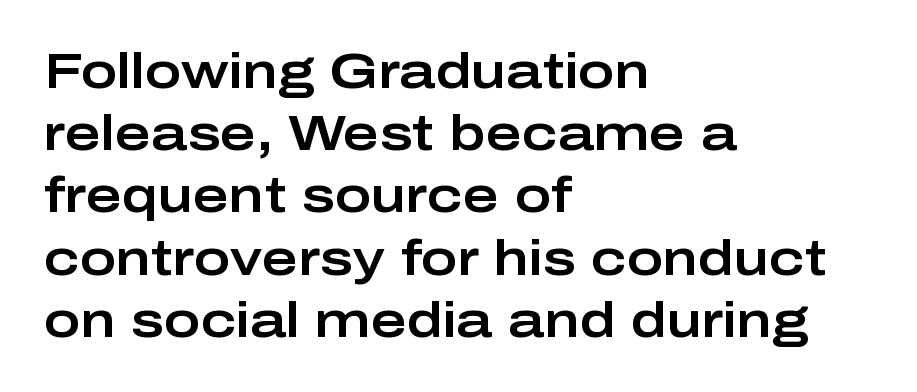
The image shows 49 px wide sans-serif type, upright; set left-aligned, normal line spacing (1.27x), normal letter spacing, not underlined; low stroke contrast and a medium x-height.
